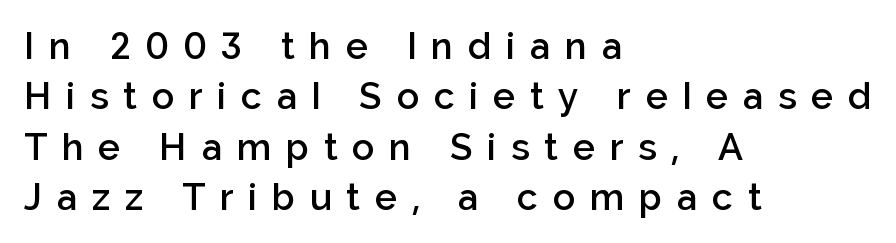
{"serif": "no", "italic": "no", "bold": "semi", "weight": "semibold", "width": "normal", "stroke_contrast": "low", "x_height": "medium", "monospaced": "no", "underline": "no", "align": "left", "line_spacing": "normal", "line_spacing_ratio": 1.36, "letter_spacing": "wide", "letter_spacing_em": 0.4, "glyph_px": 37}
